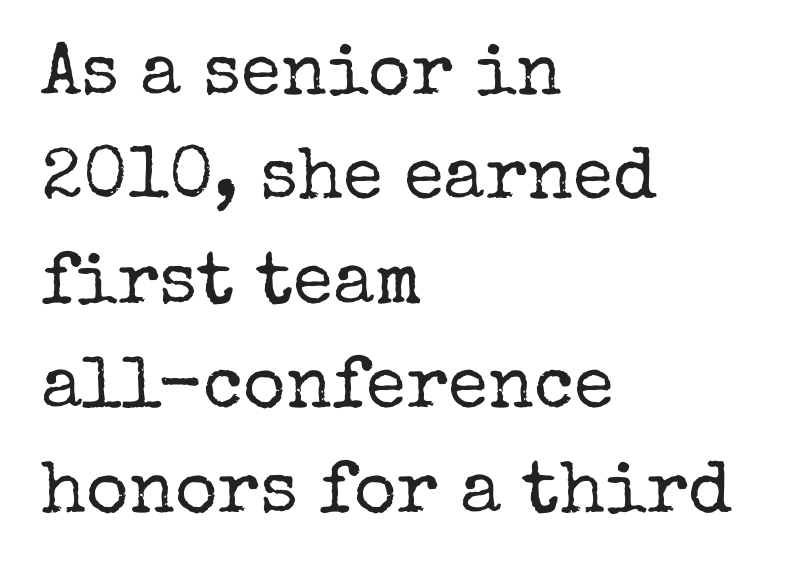
Q: Is the text bold? A: No.
Q: Is the text italic (slanted)? A: No, it is upright.
Q: Is the typeface a serif or a sans-serif typeface? A: Serif.
Q: Is the text underlined? A: No.
Q: How is the paragraph aligned? A: Left-aligned.
Q: Is the spacing between letters normal or unusually wide? A: Normal.
Q: Is the spacing between lines tight, normal or loose? A: Normal.
Q: Width (condensed, normal, or wide)? A: Normal.
Q: Stroke contrast? A: Low.
Q: x-height? A: Medium.
Q: Monospaced? A: No.
